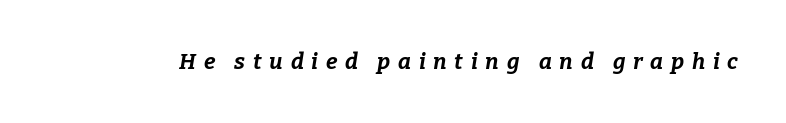
Q: Is the text bold? A: Yes.
Q: Is the text italic (slanted)? A: Yes, it leans right by about 9 degrees.
Q: Is the text underlined? A: No.
Q: Is the spacing between letters normal or unusually wide? A: Unusually wide.
